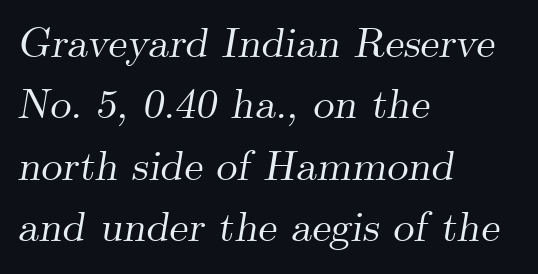
These lines are set flush left with a ragged right edge. Underline: absent. The passage shown leans; its letterforms are oblique. The rendering uses natural spacing where letterforms have individual widths.
